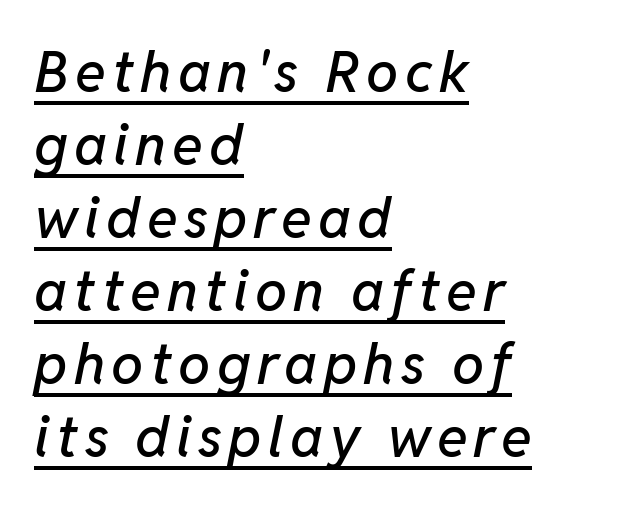
The block of text has a typical density, with ordinary space between rows. Every row of glyphs begins at an identical x-position on the left. A rule runs beneath these lines of type. Looks like regular typesetting: each glyph gets only the width it needs. The glyphs look as if they've been sheared to an angle.
